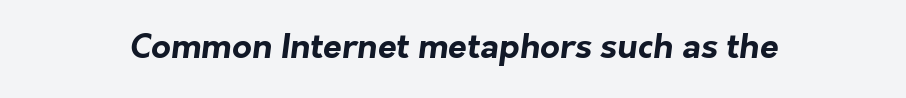
Q: Is the text bold? A: Yes.
Q: Is the typeface a serif or a sans-serif typeface? A: Sans-serif.
Q: Is the text underlined? A: No.
Q: Is the spacing between letters normal or unusually wide? A: Normal.
Q: Width (condensed, normal, or wide)? A: Normal.
Q: Stroke contrast? A: Low.
Q: x-height? A: Medium.
Q: Monospaced? A: No.
